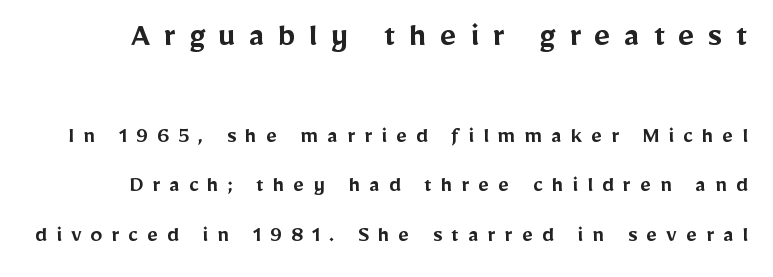
The image shows 36 px semibold sans-serif type, upright; set loose line spacing (2.06x), unusually wide letter spacing (+0.37 em), not underlined; the first (top) block is 1.5x larger; low stroke contrast and a medium x-height.
